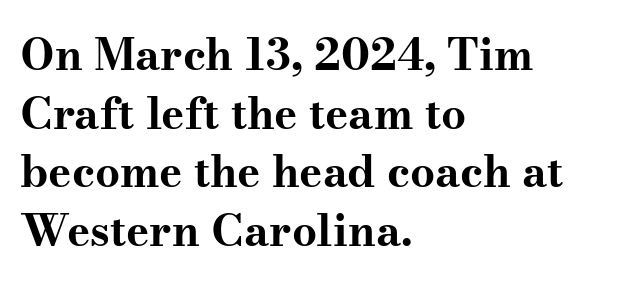
{"serif": "yes", "italic": "no", "bold": "yes", "weight": "bold", "width": "wide", "stroke_contrast": "medium", "x_height": "small", "monospaced": "no", "underline": "no", "align": "left", "line_spacing": "normal", "line_spacing_ratio": 1.33, "letter_spacing": "normal", "letter_spacing_em": 0.0, "glyph_px": 44}
